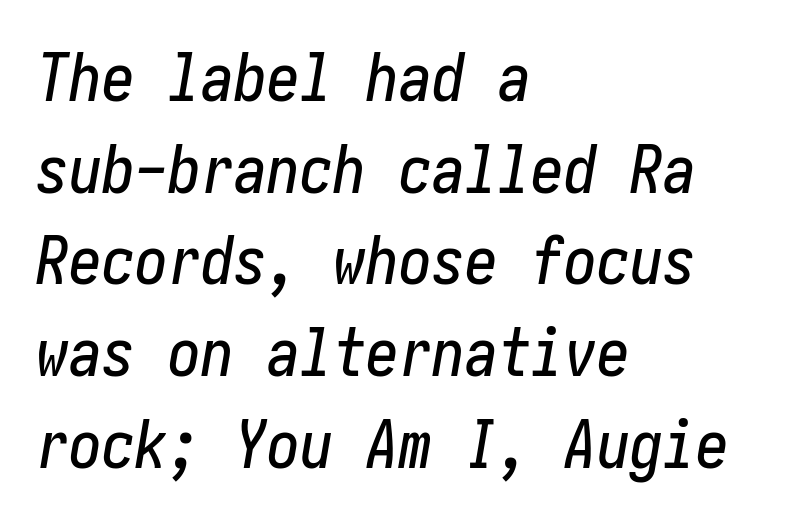
Spacing between characters is what you'd get straight out of the box. Each row of text sits above clean, open space. Does the lettering tilt? It does — this is italic. The rendering anchors every line to the left-hand side. Successive baselines arrive at the customary interval.
